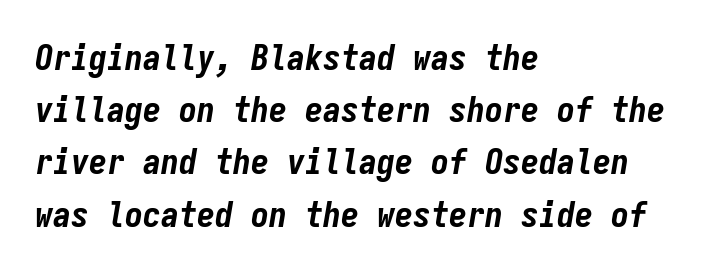
The image shows 36 px bold, condensed type, italic (leaning right), monospaced; set left-aligned, normal line spacing (1.45x), normal letter spacing, not underlined; low stroke contrast and a medium x-height.
